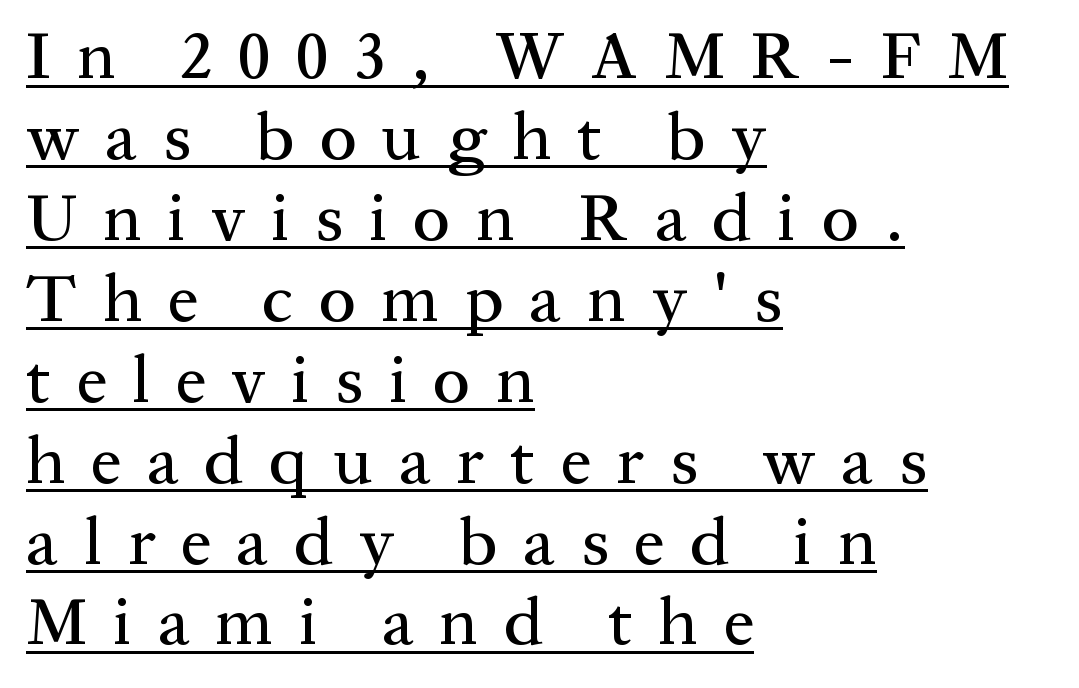
You can tell from the footed stems that serif type was used. A continuous stroke trails under the words, as in a hyperlink. Where is the straight margin? On the left. Does the lettering tilt? It doesn't — this is upright. What stands out about the letter spacing? Its width — letters are far apart. The rendering uses natural spacing where letterforms have individual widths.
